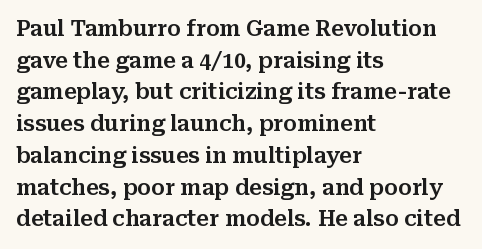
{"italic": "no", "underline": "no", "align": "left", "line_spacing": "normal", "line_spacing_ratio": 1.51, "letter_spacing": "normal", "letter_spacing_em": 0.0, "glyph_px": 21}
